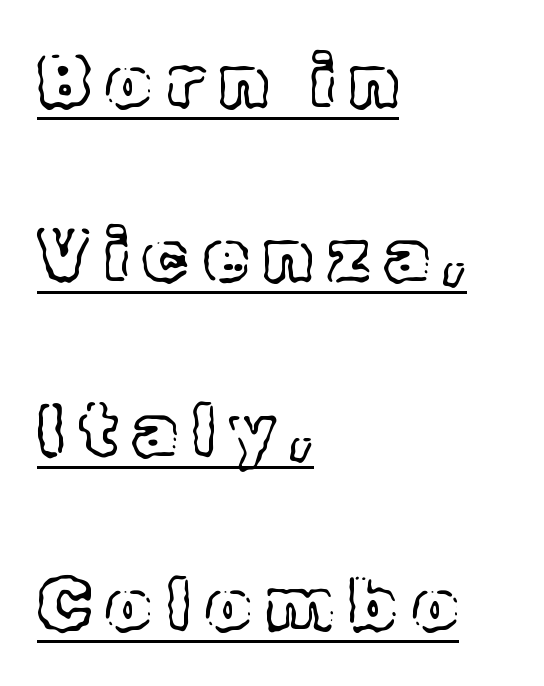
The image shows 73 px text type, upright; set left-aligned, loose line spacing (2.39x), unusually wide letter spacing (+0.2 em), underlined; a medium x-height.
